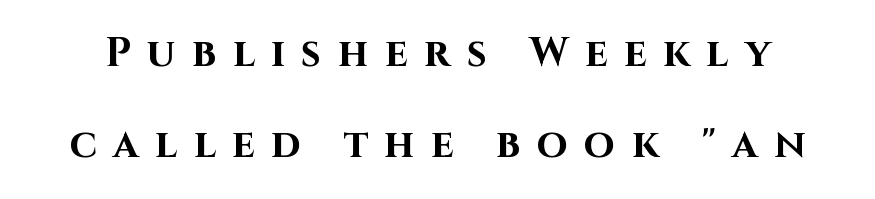
Q: Is the text bold? A: Yes.
Q: Is the text italic (slanted)? A: No, it is upright.
Q: Is the typeface a serif or a sans-serif typeface? A: Sans-serif.
Q: Is the text underlined? A: No.
Q: Is the spacing between letters normal or unusually wide? A: Unusually wide.
Q: Is the spacing between lines tight, normal or loose? A: Loose.
Q: Width (condensed, normal, or wide)? A: Normal.
Q: Stroke contrast? A: High.
Q: x-height? A: Large.
Q: Monospaced? A: No.
